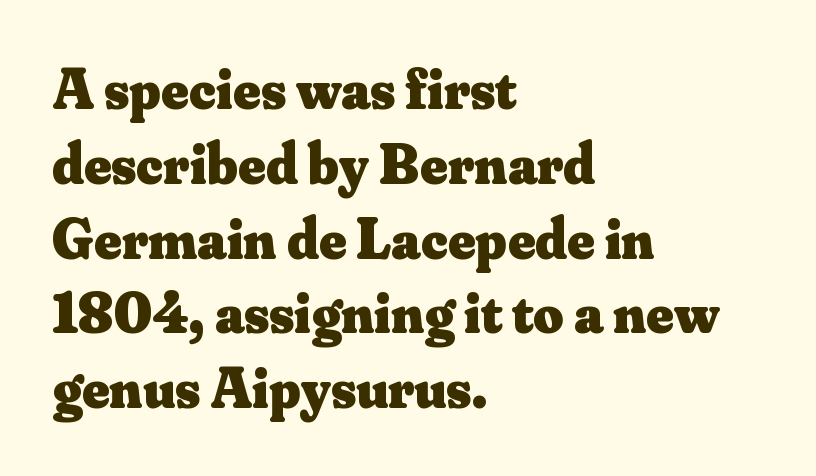
The image shows 58 px heavy serif type, upright; set left-aligned, normal line spacing (1.29x), normal letter spacing, not underlined; medium stroke contrast and a small x-height.
